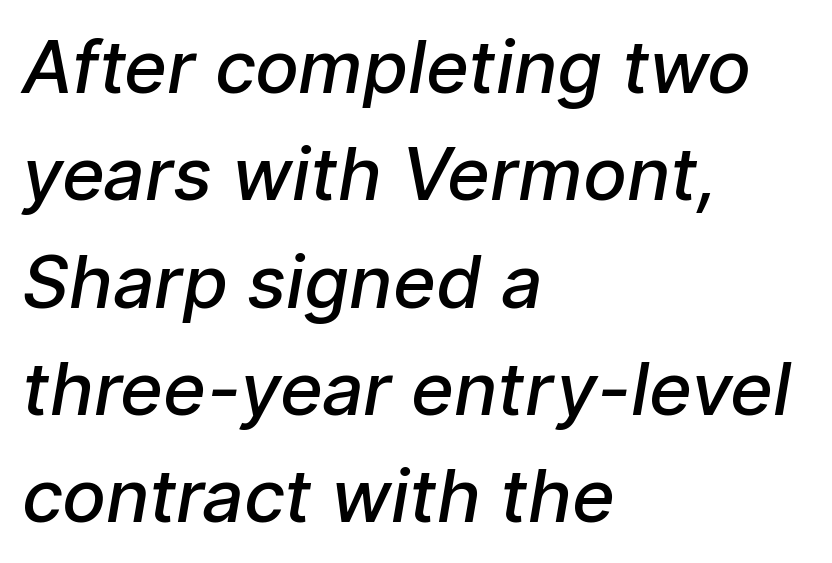
Rule under the text: the space is simply empty. The leading is moderate, giving the passage an even texture. As a designer I'd log this as weight 600, semibold. Look at the bottom of the vertical strokes: they stop flat, with no serifs. Teacher's note: observe the even left margin — that is flush-left alignment.
